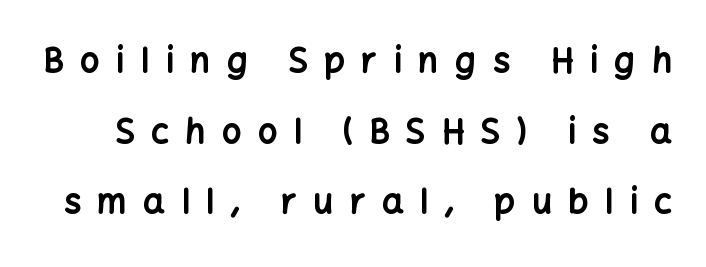
The image shows 34 px bold sans-serif type, upright; set loose line spacing (2.08x), unusually wide letter spacing (+0.49 em), not underlined; low stroke contrast and a medium x-height.
